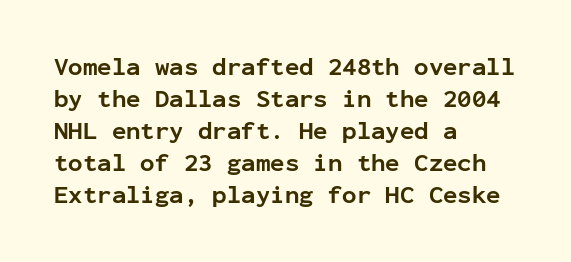
{"italic": "no", "bold": "yes", "underline": "no", "align": "left", "line_spacing": "normal", "line_spacing_ratio": 1.33, "letter_spacing": "normal", "letter_spacing_em": 0.0, "glyph_px": 24}
